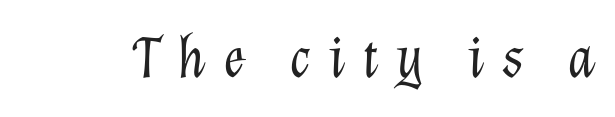
The image shows 60 px light type, italic (leaning right); set unusually wide letter spacing (+0.28 em), not underlined; low stroke contrast and a medium x-height.
